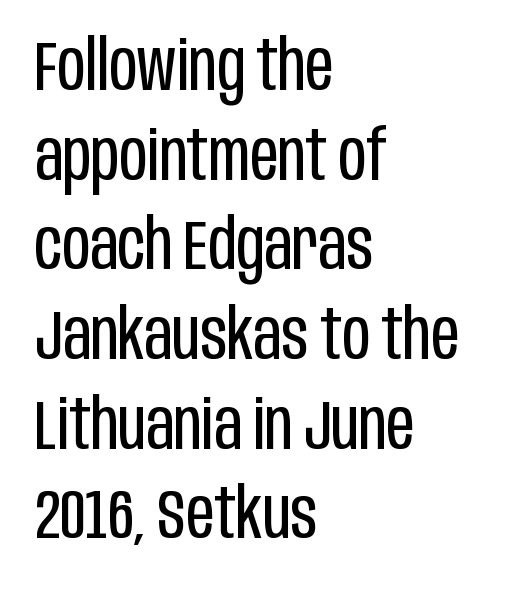
{"serif": "no", "italic": "no", "bold": "no", "weight": "regular", "width": "condensed", "stroke_contrast": "low", "x_height": "large", "monospaced": "no", "underline": "no", "align": "left", "line_spacing": "normal", "line_spacing_ratio": 1.3, "letter_spacing": "normal", "letter_spacing_em": 0.0, "glyph_px": 69}
